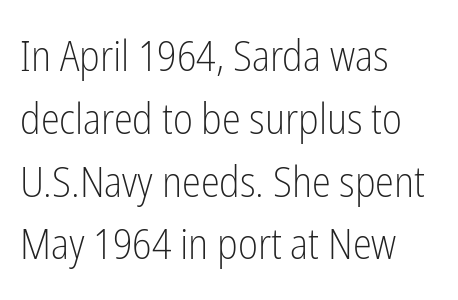
{"serif": "no", "italic": "no", "bold": "no", "weight": "light", "width": "condensed", "stroke_contrast": "low", "x_height": "medium", "monospaced": "no", "underline": "no", "align": "left", "line_spacing": "normal", "line_spacing_ratio": 1.46, "letter_spacing": "normal", "letter_spacing_em": 0.0, "glyph_px": 43}
